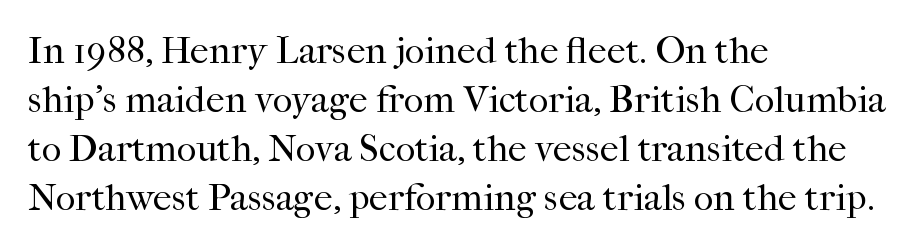
Q: Is the text bold? A: No.
Q: Is the text italic (slanted)? A: No, it is upright.
Q: Is the typeface a serif or a sans-serif typeface? A: Serif.
Q: Is the text underlined? A: No.
Q: How is the paragraph aligned? A: Left-aligned.
Q: Is the spacing between letters normal or unusually wide? A: Normal.
Q: Is the spacing between lines tight, normal or loose? A: Normal.
Q: Width (condensed, normal, or wide)? A: Normal.
Q: Stroke contrast? A: High.
Q: x-height? A: Medium.
Q: Monospaced? A: No.
